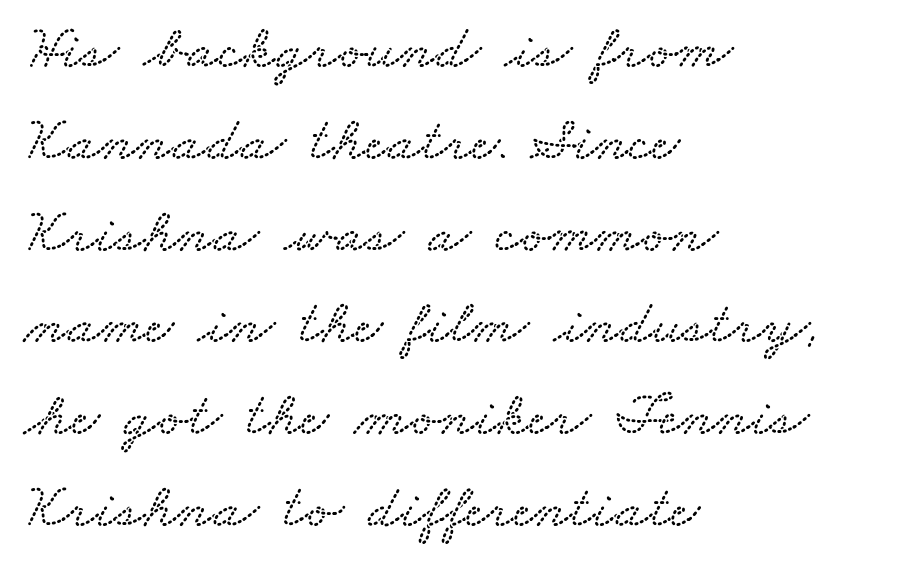
The words here are not underlined. There is no visible air inserted between adjacent glyphs. Looks like regular typesetting: each glyph gets only the width it needs. Casual observation: everything's shoved over to the left.
